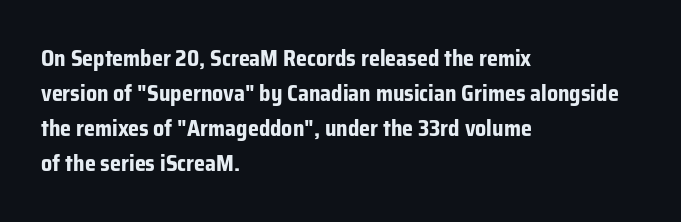
Horizontal bands of white between lines are of average thickness. The rendering keeps characters at their native spacing. Line beginnings align vertically; line endings do not. The font is running at its bold setting. No italicization has been applied; the sample stays upright.
